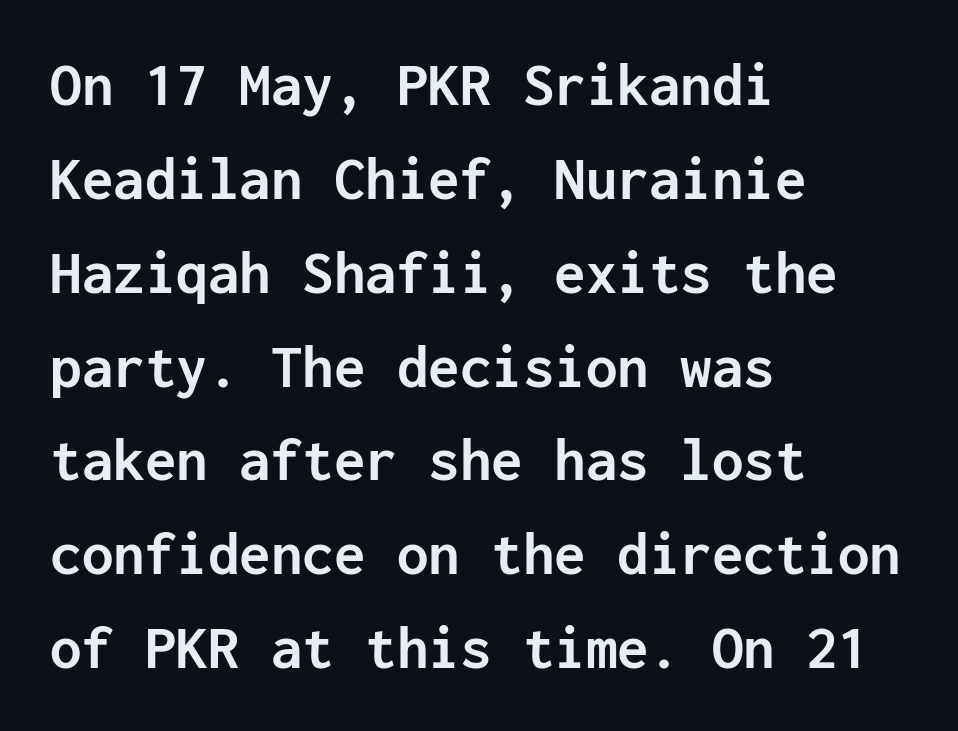
The zone under the glyphs is completely vacant. Line starts are locked; line ends wander. The type is set solid horizontally, with unmodified tracking. These lines are composed in type without serifs. The characters look thick and weighty, a clear bold. Upright lettering throughout.
